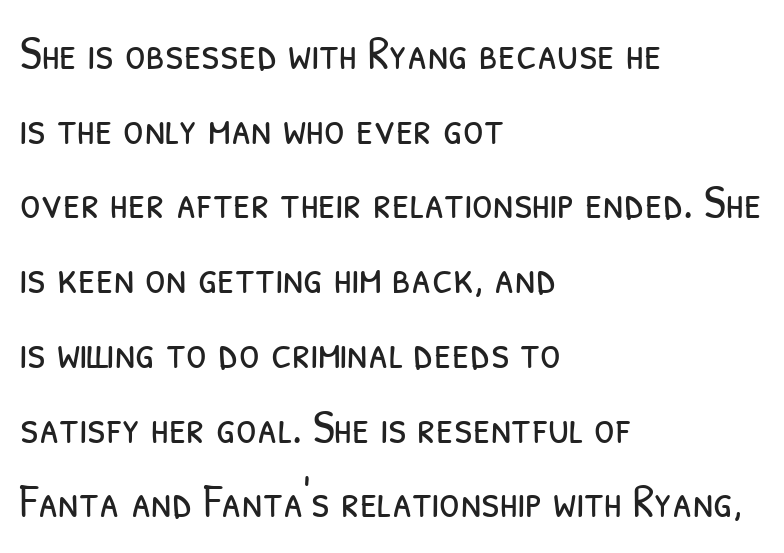
{"serif": "no", "bold": "no", "weight": "light", "width": "condensed", "stroke_contrast": "low", "x_height": "medium", "monospaced": "no", "underline": "no", "align": "left", "line_spacing": "normal", "line_spacing_ratio": 1.59, "letter_spacing": "normal", "letter_spacing_em": 0.0, "glyph_px": 47}
